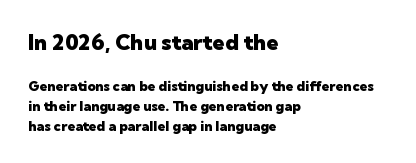
A typesetter would call this zero additional tracking. Compare the two chunks: the upper has the greater cap height. Left-aligned paragraph, ragged on the right. Notice how thick the strokes are: this is what a full bold looks like. Check the space under the baseline: it is left empty. A typesetter would call this leading conventional body-copy spacing.
